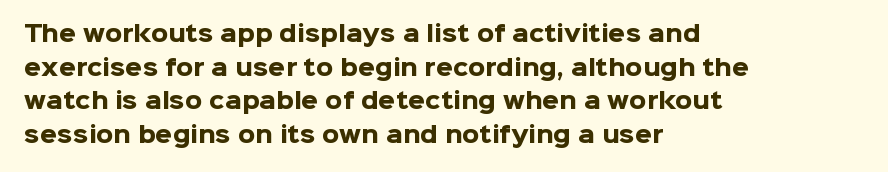
Q: Is the text bold? A: Yes.
Q: Is the text italic (slanted)? A: No, it is upright.
Q: Is the text underlined? A: No.
Q: How is the paragraph aligned? A: Left-aligned.
Q: Is the spacing between letters normal or unusually wide? A: Normal.
Q: Is the spacing between lines tight, normal or loose? A: Normal.
